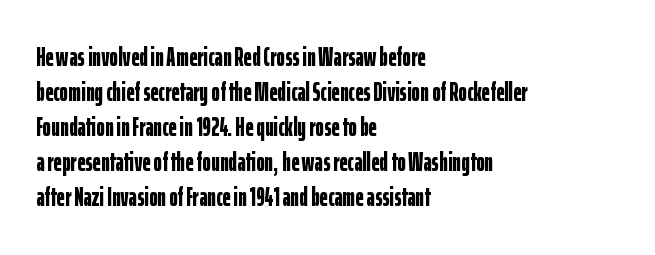
Spacing between characters is what you'd get straight out of the box. If you drew a line through each stem, it would be perfectly vertical. Which margin do the lines hug? The left one — the right edge is uneven. Leading: standard. Is the type bold? Yes — the strokes are clearly thick and heavy.
